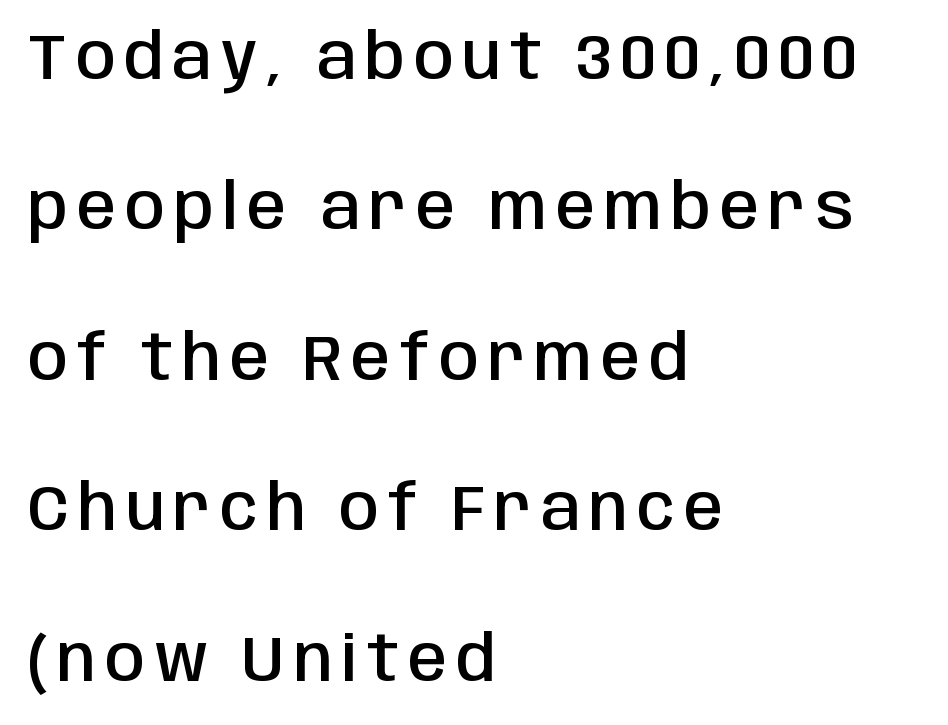
Q: Is the text bold? A: Semi-bold.
Q: Is the text italic (slanted)? A: No, it is upright.
Q: Is the typeface a serif or a sans-serif typeface? A: Sans-serif.
Q: Is the text underlined? A: No.
Q: How is the paragraph aligned? A: Left-aligned.
Q: Is the spacing between lines tight, normal or loose? A: Loose.
Q: Width (condensed, normal, or wide)? A: Condensed.
Q: Stroke contrast? A: Low.
Q: x-height? A: Large.
Q: Monospaced? A: No.
